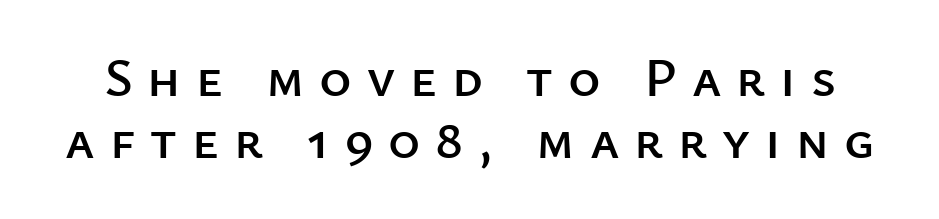
The image shows 55 px sans-serif type, upright; set tight line spacing (1.12x), unusually wide letter spacing (+0.27 em), not underlined; low stroke contrast and a medium x-height.
